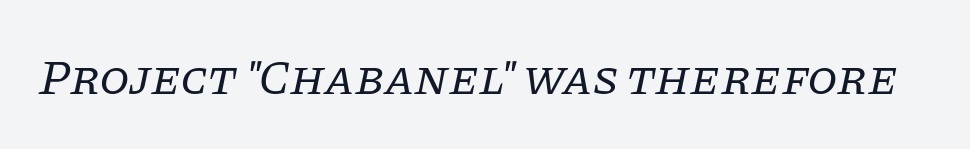
The image shows 49 px regular-weight serif type, italic (leaning right); set normal letter spacing, not underlined; low stroke contrast and a large x-height.
